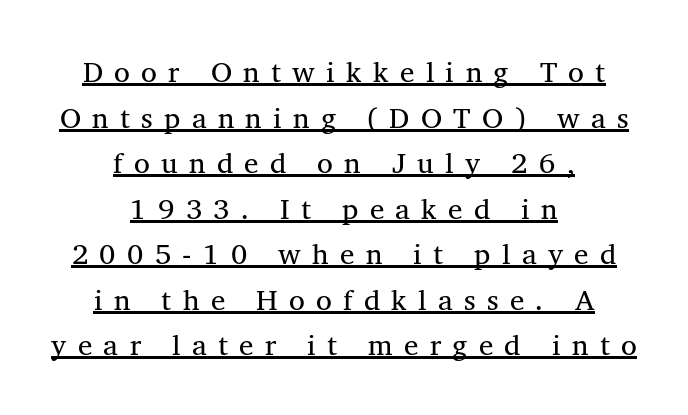
Q: Is the text italic (slanted)? A: No, it is upright.
Q: Is the typeface a serif or a sans-serif typeface? A: Serif.
Q: Is the text underlined? A: Yes.
Q: How is the paragraph aligned? A: Centered.
Q: Is the spacing between letters normal or unusually wide? A: Unusually wide.
Q: Is the spacing between lines tight, normal or loose? A: Normal.
Q: Width (condensed, normal, or wide)? A: Normal.
Q: Stroke contrast? A: Medium.
Q: x-height? A: Medium.
Q: Monospaced? A: No.
